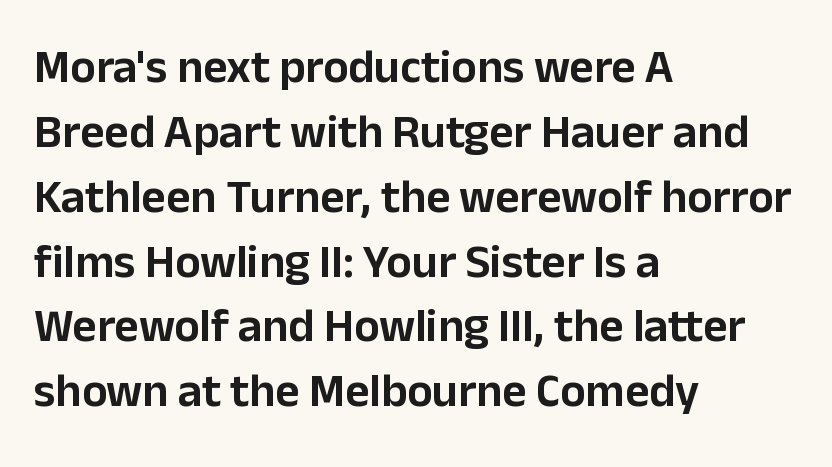
Q: Is the text italic (slanted)? A: No, it is upright.
Q: Is the typeface a serif or a sans-serif typeface? A: Sans-serif.
Q: Is the text underlined? A: No.
Q: How is the paragraph aligned? A: Left-aligned.
Q: Is the spacing between letters normal or unusually wide? A: Normal.
Q: Is the spacing between lines tight, normal or loose? A: Normal.
Q: Width (condensed, normal, or wide)? A: Normal.
Q: Stroke contrast? A: Low.
Q: x-height? A: Medium.
Q: Monospaced? A: No.
